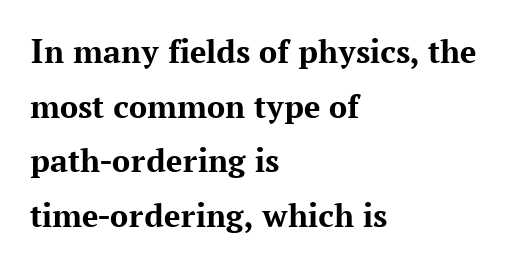
The image shows 36 px bold serif type, upright; set left-aligned, normal line spacing (1.52x), normal letter spacing, not underlined; medium stroke contrast and a medium x-height.
